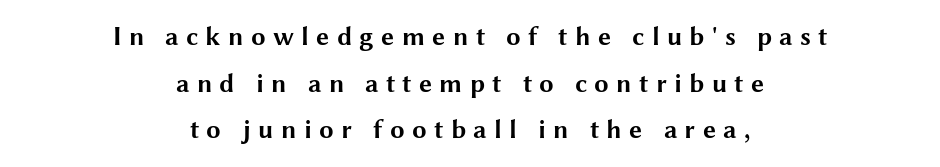
{"italic": "no", "bold": "yes", "underline": "no", "align": "center", "line_spacing_ratio": 1.79, "letter_spacing": "wide", "letter_spacing_em": 0.28, "glyph_px": 26}
